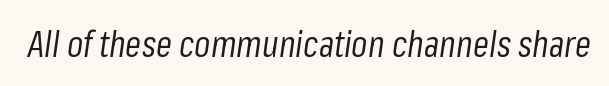
{"italic": "yes", "lean": "right", "slant_degrees": 8, "bold": "no", "weight": "regular", "width": "condensed", "stroke_contrast": "low", "x_height": "medium", "monospaced": "no", "underline": "no", "letter_spacing": "normal", "letter_spacing_em": 0.0, "glyph_px": 36}
